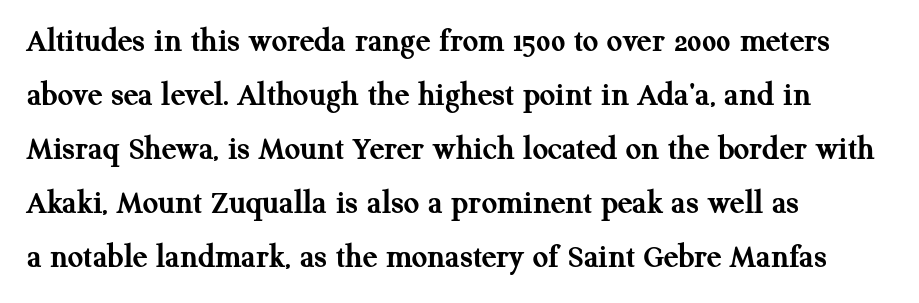
{"serif": "yes", "italic": "no", "bold": "yes", "weight": "semibold", "width": "normal", "stroke_contrast": "medium", "x_height": "medium", "monospaced": "no", "underline": "no", "align": "left", "line_spacing": "normal", "line_spacing_ratio": 1.59, "letter_spacing": "normal", "letter_spacing_em": 0.0, "glyph_px": 34}
